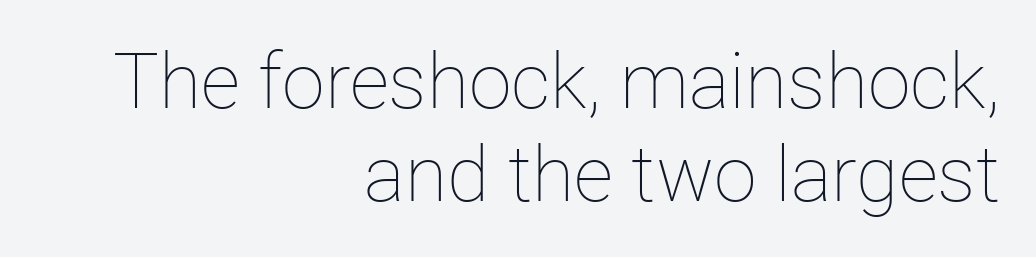
The image shows 77 px thin type, upright; set right-aligned, line spacing 1.21x, normal letter spacing, not underlined; low stroke contrast and a medium x-height.
